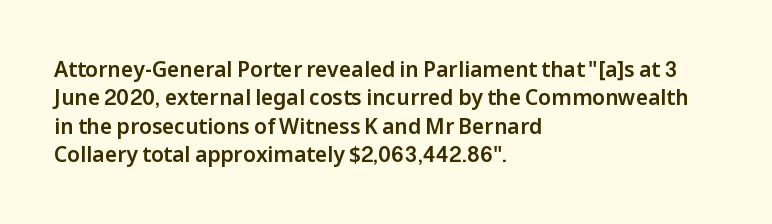
The image shows 21 px text type, upright; set left-aligned, normal line spacing (1.35x), normal letter spacing, not underlined.
